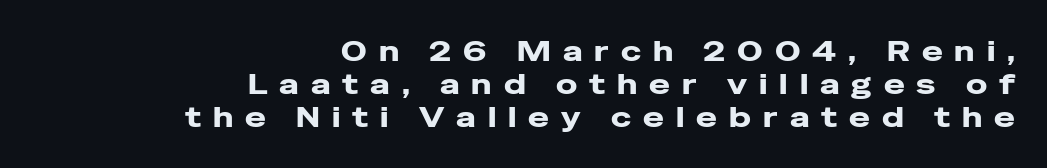
The image shows 28 px wide sans-serif type, upright; set right-aligned, line spacing 1.17x, unusually wide letter spacing (+0.43 em), not underlined; low stroke contrast and a medium x-height.
